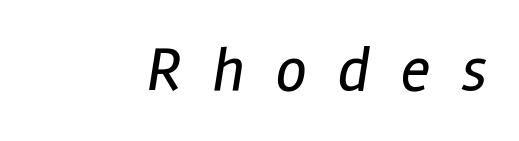
You can tell it's italic because the verticals aren't actually vertical. This sample has the flowing, uneven cadence of proportional lettering. The typesetter chose a ragged-left arrangement here. The words here are not underlined. These lines have a slow, spaced-out rhythm from letter to letter.
